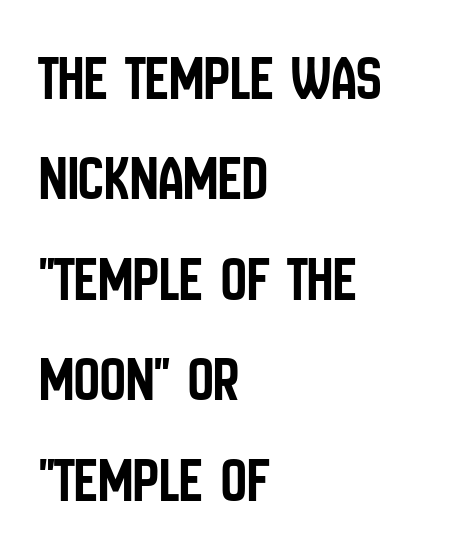
Examine the stroke ends and you'll find no serifs. Is this a fixed-width face? No — the glyphs have proportional, varying widths. Rule under the text: the space is simply empty. Summary of vertical rhythm: regular, with standard interline spacing. Quick note: not italic, upright.
